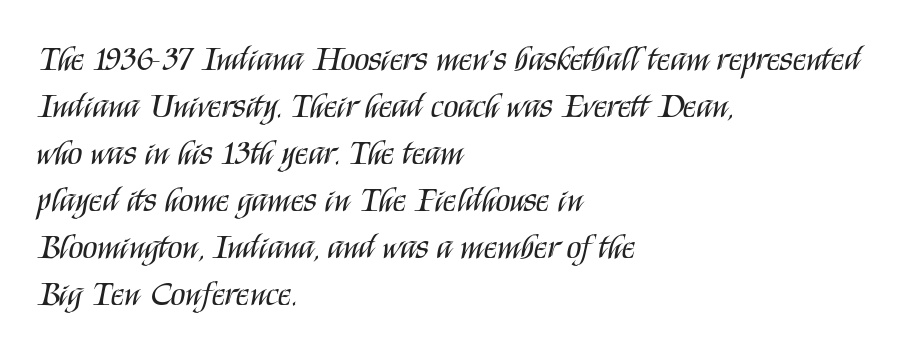
A typesetter would call this proportional, since set widths differ per character. Each letter's strokes conclude bluntly, with no projecting serifs. The gaps between neighbouring characters are ordinary and unremarkable. Any mark beneath the type? The region is blank. Quick note: interline space is typical.
